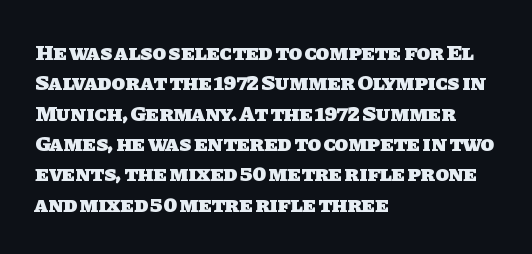
The image shows 22 px bold type; set left-aligned, normal line spacing (1.38x), normal letter spacing, not underlined.
